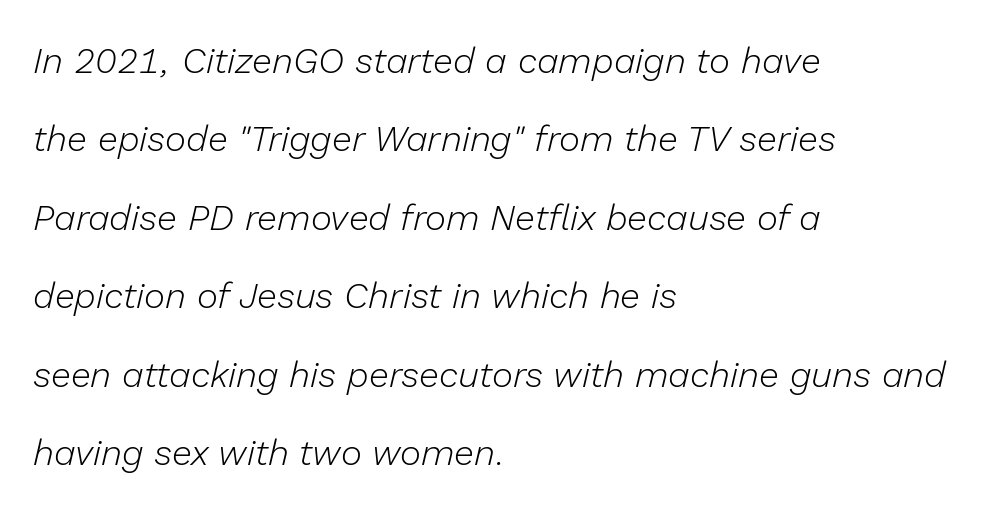
{"italic": "yes", "lean": "right", "slant_degrees": 13, "bold": "no", "weight": "light", "width": "normal", "stroke_contrast": "low", "x_height": "medium", "monospaced": "no", "underline": "no", "align": "left", "line_spacing": "loose", "line_spacing_ratio": 2.18, "letter_spacing": "normal", "letter_spacing_em": 0.0, "glyph_px": 36}
